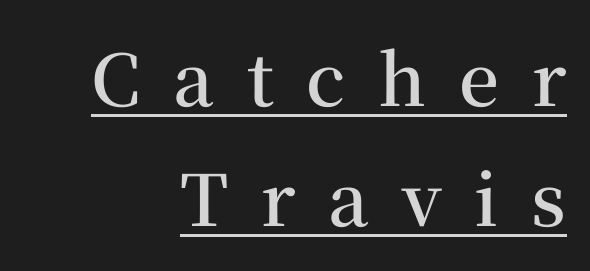
Q: Is the text bold? A: Semi-bold.
Q: Is the text italic (slanted)? A: No, it is upright.
Q: Is the typeface a serif or a sans-serif typeface? A: Serif.
Q: Is the text underlined? A: Yes.
Q: How is the paragraph aligned? A: Right-aligned.
Q: Is the spacing between letters normal or unusually wide? A: Unusually wide.
Q: Is the spacing between lines tight, normal or loose? A: Normal.
Q: Width (condensed, normal, or wide)? A: Normal.
Q: Stroke contrast? A: Medium.
Q: x-height? A: Medium.
Q: Monospaced? A: No.
